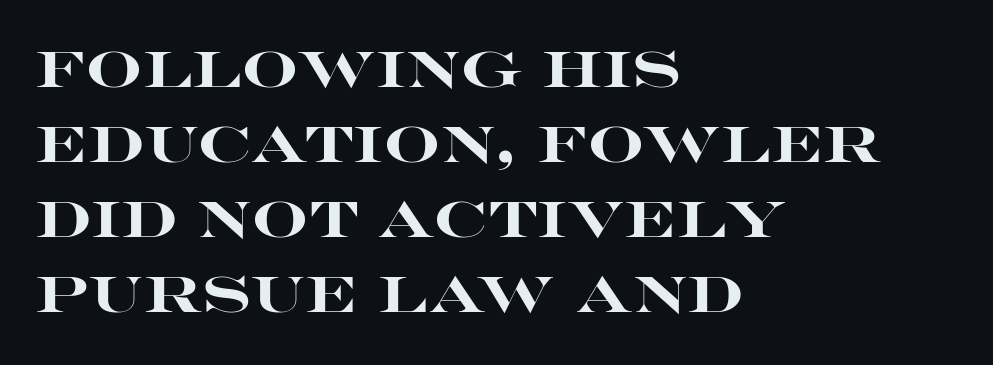
Short note: letters normally spaced. Reading down the block, your eye returns to a fixed left position each line. A typesetter would call this proportional, since set widths differ per character. Do the letters lean? They stand straight. The lines sit at an ordinary, default distance from one another.
